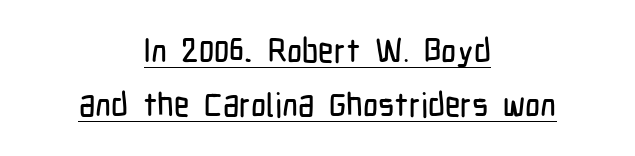
Q: Is the text italic (slanted)? A: No, it is upright.
Q: Is the typeface a serif or a sans-serif typeface? A: Sans-serif.
Q: Is the text underlined? A: Yes.
Q: How is the paragraph aligned? A: Centered.
Q: Is the spacing between letters normal or unusually wide? A: Normal.
Q: Is the spacing between lines tight, normal or loose? A: Normal.
Q: Width (condensed, normal, or wide)? A: Condensed.
Q: Stroke contrast? A: Low.
Q: x-height? A: Medium.
Q: Monospaced? A: No.
